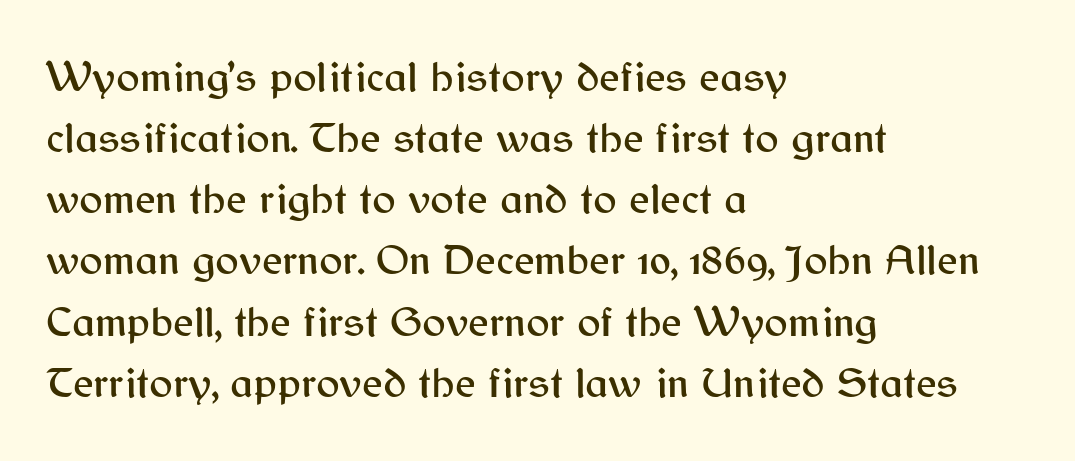
This sample uses a sans-serif face. The specimen reads as upright at a glance. Short note: letters normally spaced. You could not count columns in this text — the font is proportionally spaced. The passage shown is not underscored anywhere.
